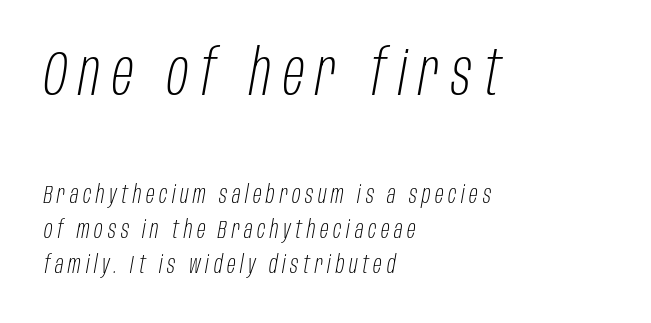
The image shows 63 px light, condensed type, italic (leaning right); set left-aligned, normal line spacing (1.4x), not underlined; the first (top) block is 2.52x larger; low stroke contrast and a large x-height.
